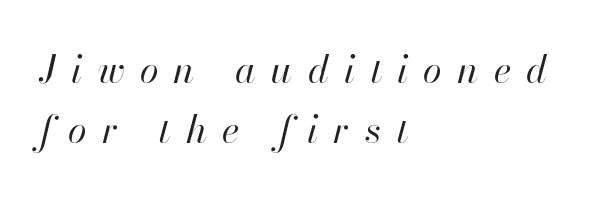
Q: Is the text bold? A: No.
Q: Is the text italic (slanted)? A: Yes, it leans right by about 13 degrees.
Q: Is the text underlined? A: No.
Q: How is the paragraph aligned? A: Left-aligned.
Q: Is the spacing between letters normal or unusually wide? A: Unusually wide.
Q: Is the spacing between lines tight, normal or loose? A: Normal.
Q: Width (condensed, normal, or wide)? A: Normal.
Q: Stroke contrast? A: High.
Q: x-height? A: Small.
Q: Monospaced? A: No.
